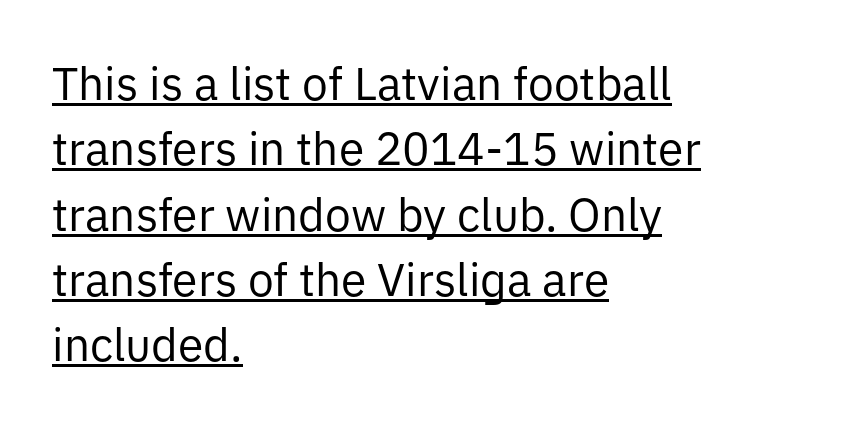
The image shows 46 px regular-weight sans-serif type, upright; set left-aligned, normal line spacing (1.42x), normal letter spacing, underlined; low stroke contrast and a medium x-height.
